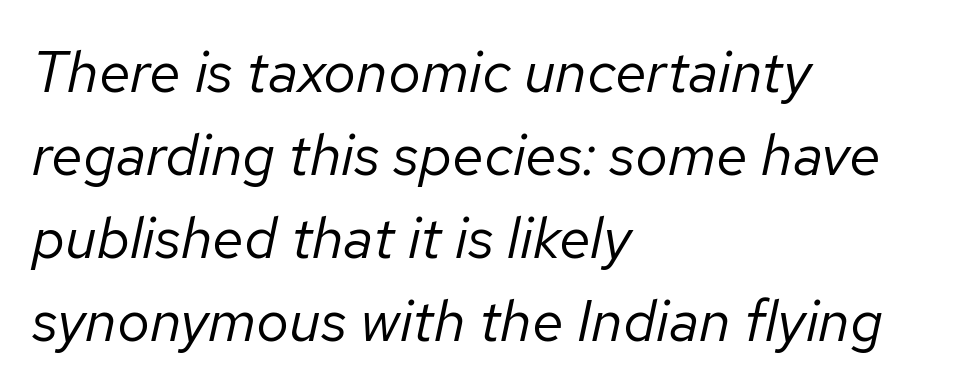
Q: Is the text bold? A: No.
Q: Is the text italic (slanted)? A: Yes, it leans right by about 12 degrees.
Q: Is the text underlined? A: No.
Q: How is the paragraph aligned? A: Left-aligned.
Q: Is the spacing between letters normal or unusually wide? A: Normal.
Q: Is the spacing between lines tight, normal or loose? A: Normal.
Q: Width (condensed, normal, or wide)? A: Normal.
Q: Stroke contrast? A: Low.
Q: x-height? A: Medium.
Q: Monospaced? A: No.
